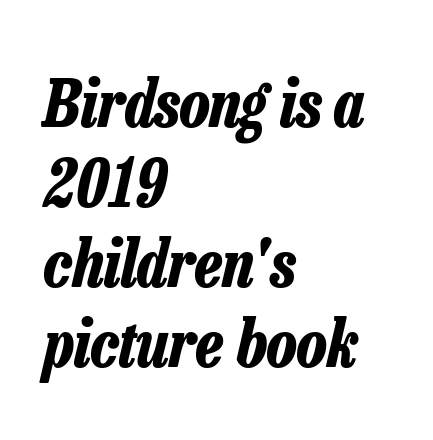
{"italic": "yes", "lean": "right", "slant_degrees": 13, "bold": "yes", "weight": "bold", "width": "condensed", "stroke_contrast": "low", "x_height": "medium", "monospaced": "no", "underline": "no", "align": "left", "line_spacing_ratio": 1.21, "letter_spacing": "normal", "letter_spacing_em": 0.0, "glyph_px": 66}
